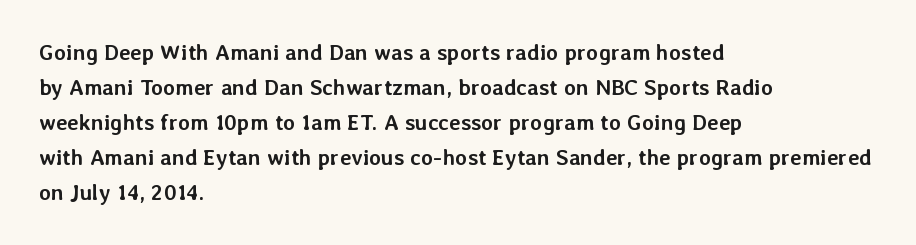
{"italic": "no", "bold": "yes", "underline": "no", "align": "left", "line_spacing": "normal", "line_spacing_ratio": 1.59, "letter_spacing": "normal", "letter_spacing_em": 0.0, "glyph_px": 22}
